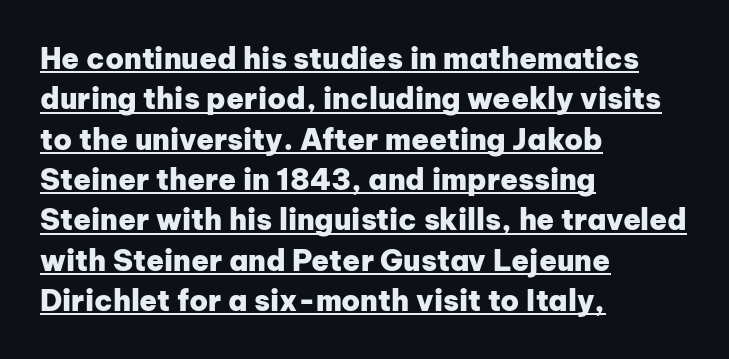
{"serif": "no", "italic": "no", "bold": "yes", "weight": "heavy", "width": "normal", "stroke_contrast": "low", "x_height": "medium", "monospaced": "no", "underline": "yes", "align": "left", "line_spacing": "normal", "line_spacing_ratio": 1.39, "letter_spacing": "normal", "letter_spacing_em": 0.0, "glyph_px": 29}
